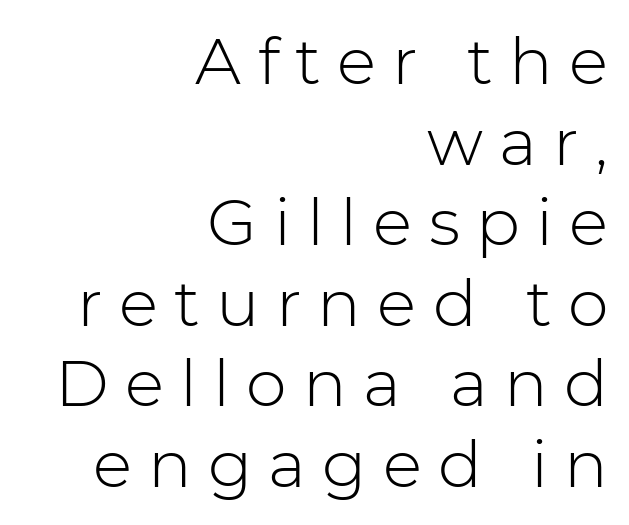
Q: Is the text bold? A: No.
Q: Is the text italic (slanted)? A: No, it is upright.
Q: Is the typeface a serif or a sans-serif typeface? A: Sans-serif.
Q: Is the text underlined? A: No.
Q: How is the paragraph aligned? A: Right-aligned.
Q: Is the spacing between letters normal or unusually wide? A: Unusually wide.
Q: Width (condensed, normal, or wide)? A: Normal.
Q: Stroke contrast? A: Low.
Q: x-height? A: Medium.
Q: Monospaced? A: No.
